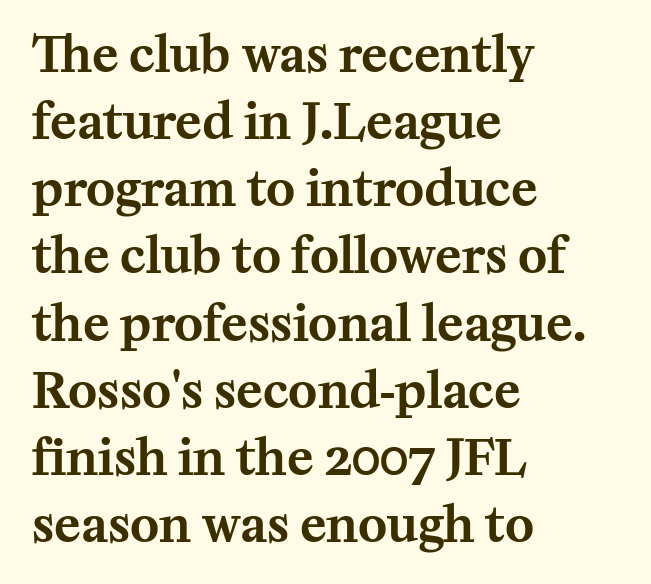
{"serif": "yes", "italic": "no", "width": "normal", "stroke_contrast": "medium", "x_height": "medium", "monospaced": "no", "underline": "no", "align": "left", "line_spacing": "normal", "line_spacing_ratio": 1.37, "letter_spacing": "normal", "letter_spacing_em": 0.0, "glyph_px": 49}
